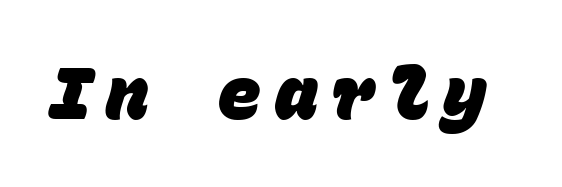
Q: Is the text bold? A: Yes.
Q: Is the typeface a serif or a sans-serif typeface? A: Sans-serif.
Q: Is the text underlined? A: No.
Q: Width (condensed, normal, or wide)? A: Normal.
Q: Stroke contrast? A: Low.
Q: x-height? A: Large.
Q: Monospaced? A: Yes.
